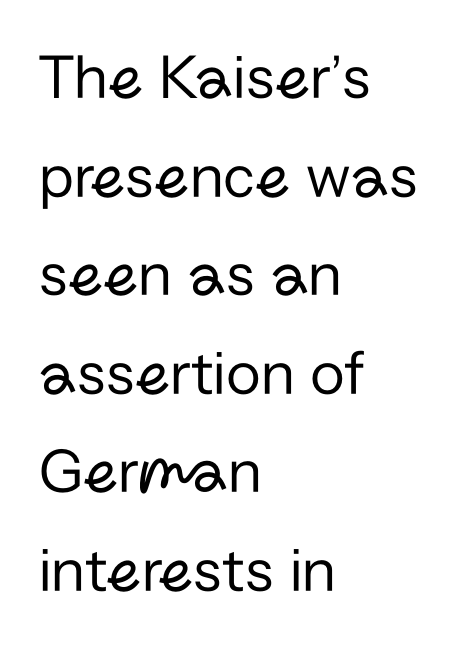
Q: Is the text bold? A: No.
Q: Is the text italic (slanted)? A: No, it is upright.
Q: Is the typeface a serif or a sans-serif typeface? A: Sans-serif.
Q: Is the text underlined? A: No.
Q: How is the paragraph aligned? A: Left-aligned.
Q: Is the spacing between letters normal or unusually wide? A: Normal.
Q: Is the spacing between lines tight, normal or loose? A: Normal.
Q: Width (condensed, normal, or wide)? A: Normal.
Q: Stroke contrast? A: Low.
Q: x-height? A: Medium.
Q: Monospaced? A: No.
